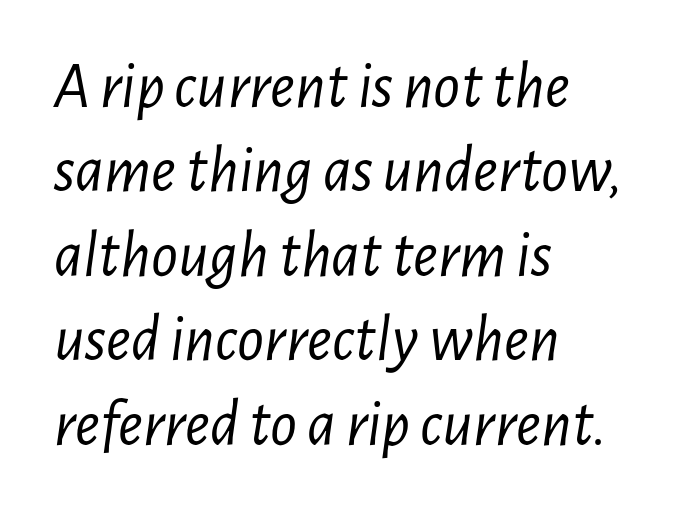
{"italic": "yes", "lean": "right", "slant_degrees": 7, "bold": "no", "weight": "light", "width": "condensed", "stroke_contrast": "low", "x_height": "medium", "monospaced": "no", "underline": "no", "align": "left", "line_spacing": "normal", "line_spacing_ratio": 1.28, "letter_spacing": "normal", "letter_spacing_em": 0.0, "glyph_px": 66}
